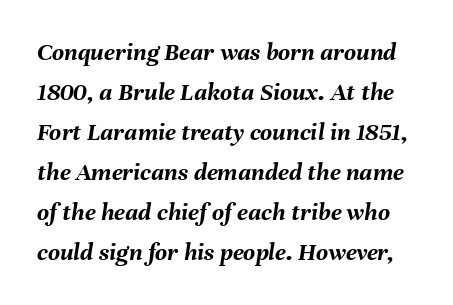
Summary of weight: heavy, a full bold. There's an unmistakable incline to the writing here. Rule under the text: the space is simply empty. What's the leading like? Ordinary, nothing unusual.
